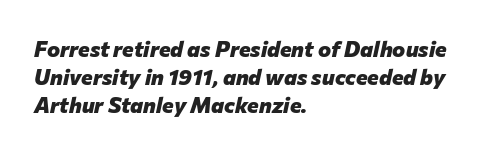
{"italic": "yes", "lean": "right", "slant_degrees": 12, "bold": "yes", "underline": "no", "align": "left", "line_spacing": "normal", "line_spacing_ratio": 1.28, "letter_spacing": "normal", "letter_spacing_em": 0.0, "glyph_px": 22}
